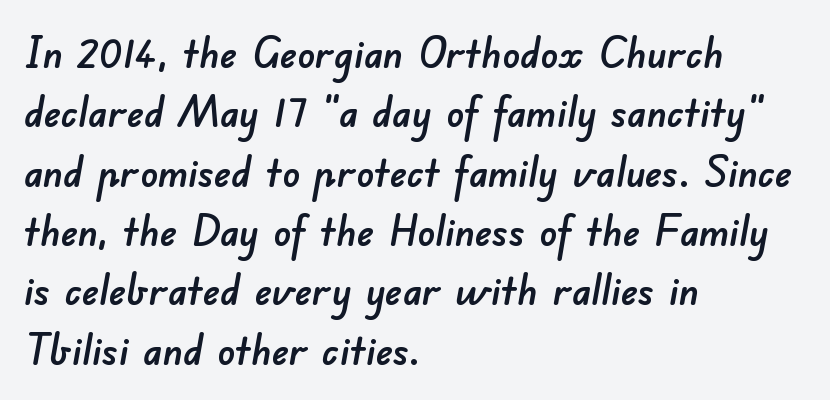
Q: Is the typeface a serif or a sans-serif typeface? A: Sans-serif.
Q: Is the text underlined? A: No.
Q: How is the paragraph aligned? A: Left-aligned.
Q: Is the spacing between letters normal or unusually wide? A: Normal.
Q: Is the spacing between lines tight, normal or loose? A: Normal.
Q: Width (condensed, normal, or wide)? A: Normal.
Q: Stroke contrast? A: Low.
Q: x-height? A: Small.
Q: Monospaced? A: No.
